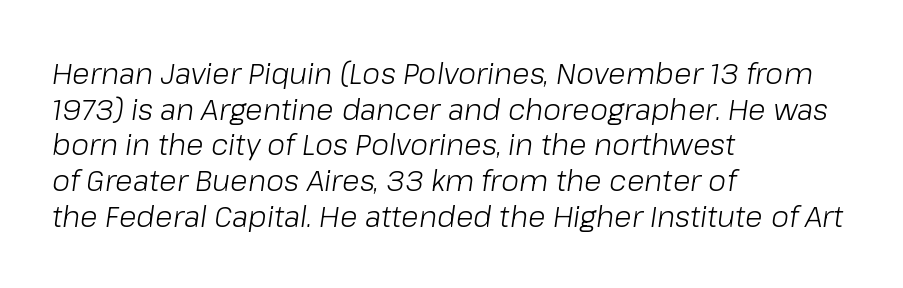
{"italic": "yes", "lean": "right", "slant_degrees": 8, "bold": "no", "weight": "light", "width": "normal", "stroke_contrast": "low", "x_height": "medium", "monospaced": "no", "underline": "no", "align": "left", "line_spacing_ratio": 1.23, "letter_spacing": "normal", "letter_spacing_em": 0.0, "glyph_px": 29}
